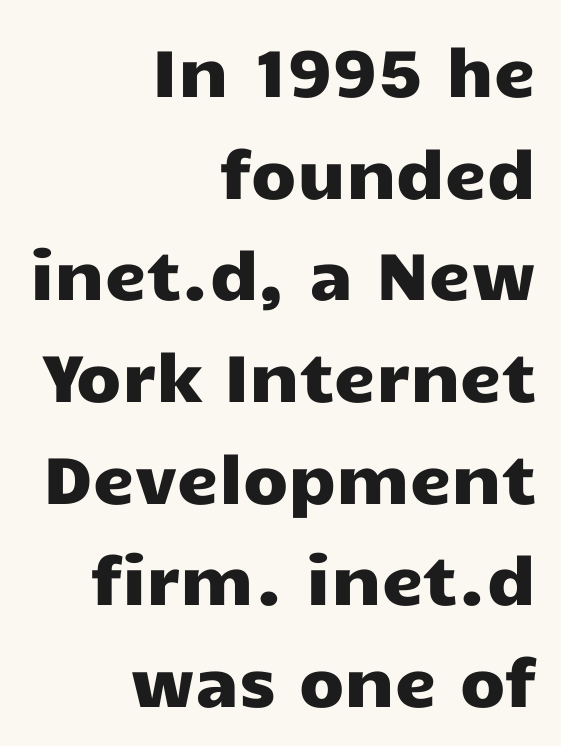
Caption: multi-line text, flush right, ragged left. Only glyphs here, with clear space below each row. Tracking here is standard; glyphs follow each other at the usual distance. A roman cut, with each character standing at attention. Normally led — the rows are evenly, conventionally spaced.
